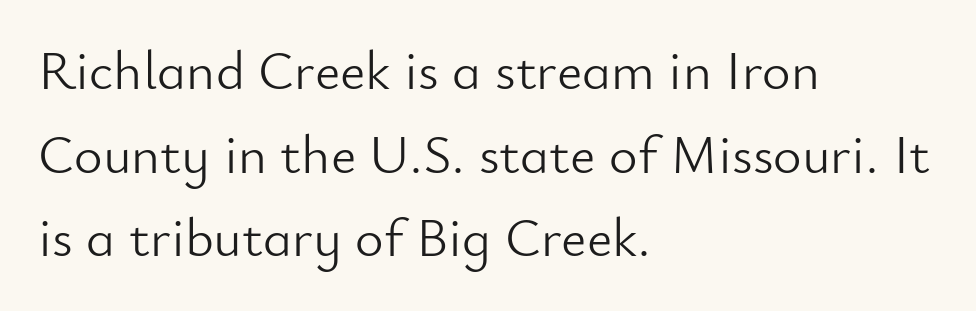
The image shows 55 px light sans-serif type, upright; set left-aligned, normal line spacing (1.52x), normal letter spacing, not underlined; low stroke contrast and a small x-height.
